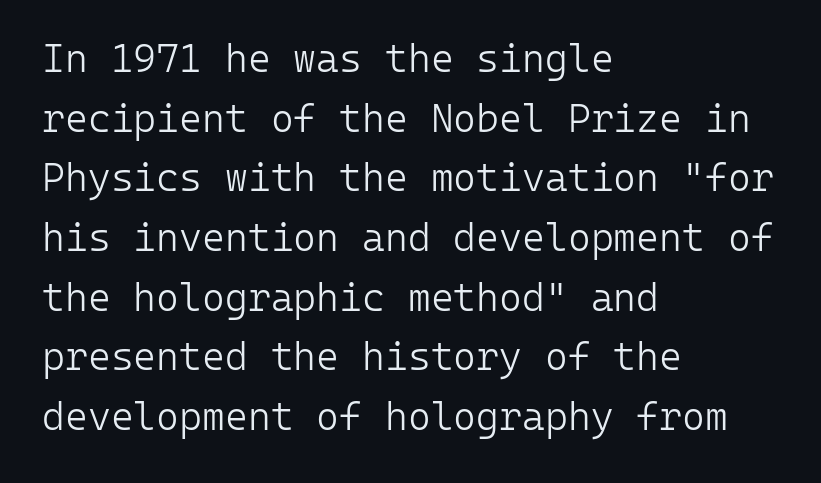
{"serif": "no", "italic": "no", "bold": "no", "weight": "light", "width": "normal", "stroke_contrast": "low", "x_height": "medium", "monospaced": "yes", "underline": "no", "align": "left", "line_spacing": "normal", "line_spacing_ratio": 1.53, "letter_spacing": "normal", "letter_spacing_em": 0.0, "glyph_px": 39}
